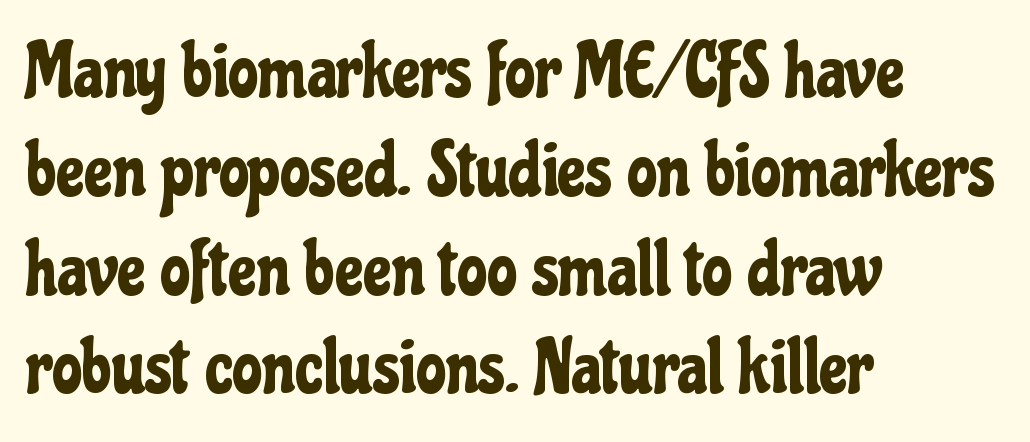
Q: Is the text italic (slanted)? A: No, it is upright.
Q: Is the typeface a serif or a sans-serif typeface? A: Sans-serif.
Q: Is the text underlined? A: No.
Q: How is the paragraph aligned? A: Left-aligned.
Q: Is the spacing between letters normal or unusually wide? A: Normal.
Q: Is the spacing between lines tight, normal or loose? A: Normal.
Q: Width (condensed, normal, or wide)? A: Condensed.
Q: Stroke contrast? A: Low.
Q: x-height? A: Medium.
Q: Monospaced? A: No.
